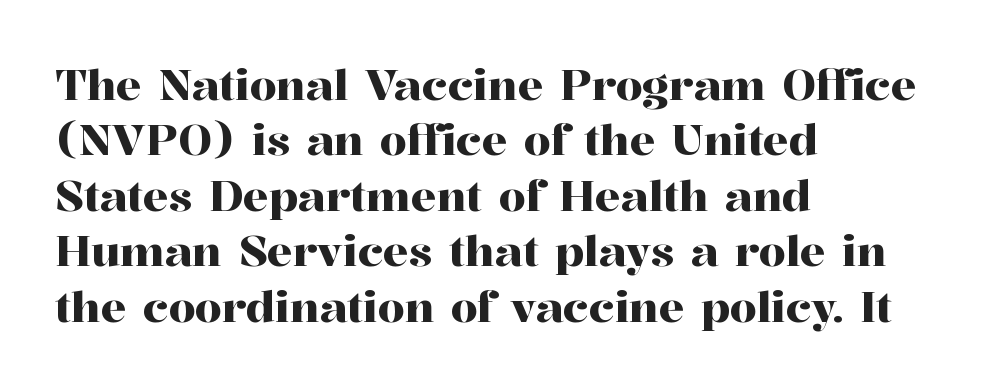
Q: Is the text italic (slanted)? A: No, it is upright.
Q: Is the typeface a serif or a sans-serif typeface? A: Serif.
Q: Is the text underlined? A: No.
Q: How is the paragraph aligned? A: Left-aligned.
Q: Is the spacing between letters normal or unusually wide? A: Normal.
Q: Is the spacing between lines tight, normal or loose? A: Normal.
Q: Width (condensed, normal, or wide)? A: Normal.
Q: Stroke contrast? A: High.
Q: x-height? A: Medium.
Q: Monospaced? A: No.
